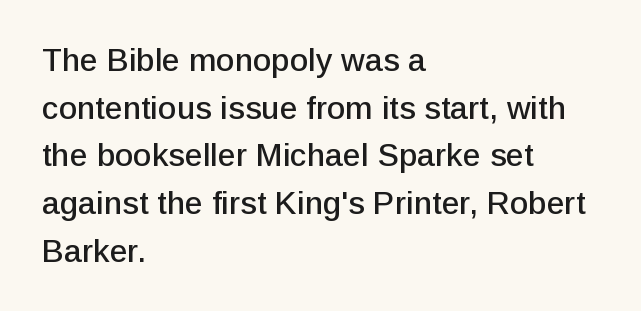
Q: Is the text italic (slanted)? A: No, it is upright.
Q: Is the typeface a serif or a sans-serif typeface? A: Sans-serif.
Q: Is the text underlined? A: No.
Q: How is the paragraph aligned? A: Left-aligned.
Q: Is the spacing between letters normal or unusually wide? A: Normal.
Q: Is the spacing between lines tight, normal or loose? A: Normal.
Q: Width (condensed, normal, or wide)? A: Normal.
Q: Stroke contrast? A: Low.
Q: x-height? A: Medium.
Q: Monospaced? A: No.
